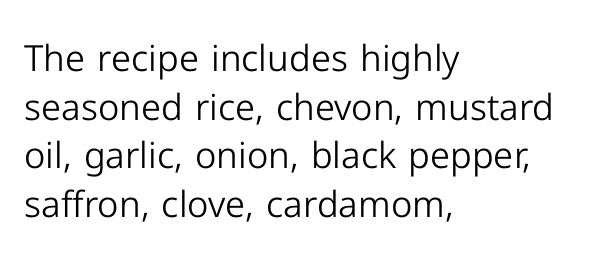
{"serif": "no", "italic": "no", "bold": "no", "weight": "light", "width": "normal", "stroke_contrast": "low", "x_height": "medium", "monospaced": "no", "underline": "no", "align": "left", "line_spacing": "normal", "line_spacing_ratio": 1.35, "letter_spacing": "normal", "letter_spacing_em": 0.0, "glyph_px": 36}
